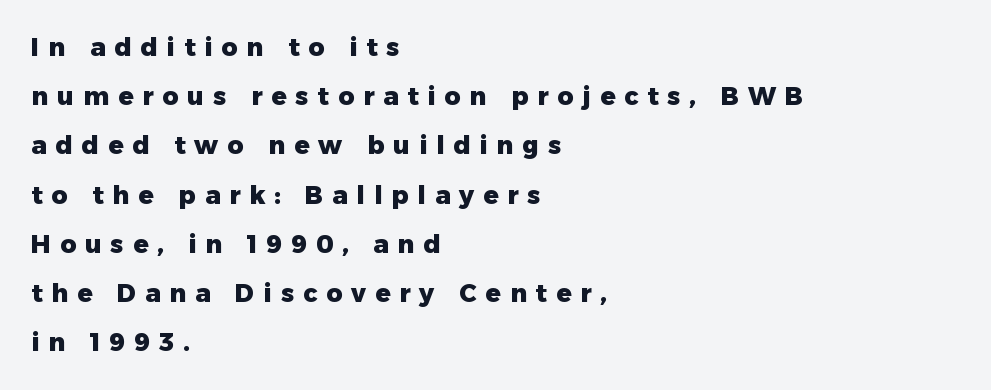
The image shows 25 px bold type, upright; set left-aligned, loose line spacing (1.97x), unusually wide letter spacing (+0.36 em), not underlined.
